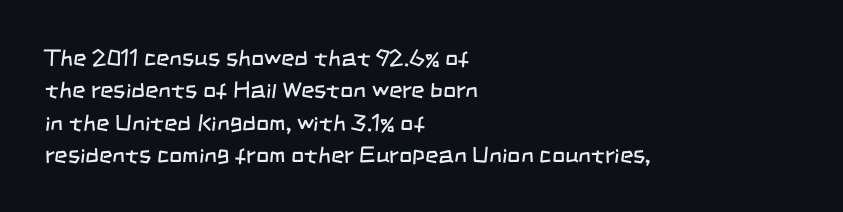
The image shows 23 px text type; set left-aligned, normal line spacing (1.41x), normal letter spacing, not underlined.
